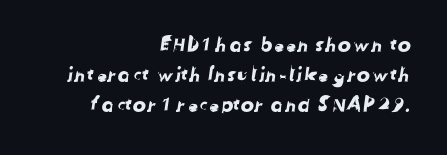
Q: Is the text underlined? A: No.
Q: How is the paragraph aligned? A: Right-aligned.
Q: Is the spacing between letters normal or unusually wide? A: Normal.
Q: Is the spacing between lines tight, normal or loose? A: Normal.
